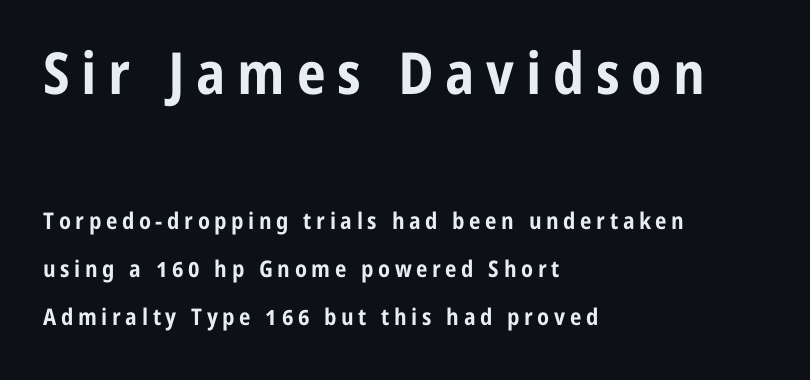
Q: Is the text bold? A: Yes.
Q: Is the text italic (slanted)? A: No, it is upright.
Q: Is the typeface a serif or a sans-serif typeface? A: Sans-serif.
Q: Is the text underlined? A: No.
Q: How is the paragraph aligned? A: Left-aligned.
Q: Is the spacing between letters normal or unusually wide? A: Unusually wide.
Q: Is the spacing between lines tight, normal or loose? A: Loose.
Q: Which block of text is set in a larger size, the first (top) or the second (bottom)? A: The first (top) one.
Q: Width (condensed, normal, or wide)? A: Condensed.
Q: Stroke contrast? A: Low.
Q: x-height? A: Medium.
Q: Monospaced? A: No.
